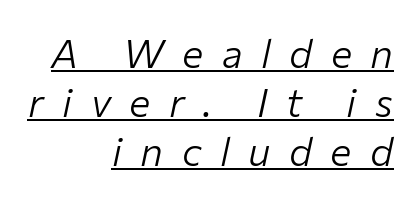
{"italic": "yes", "lean": "right", "slant_degrees": 12, "bold": "no", "weight": "light", "width": "normal", "stroke_contrast": "low", "x_height": "medium", "monospaced": "no", "underline": "yes", "align": "right", "line_spacing_ratio": 1.22, "letter_spacing": "wide", "letter_spacing_em": 0.46, "glyph_px": 40}
